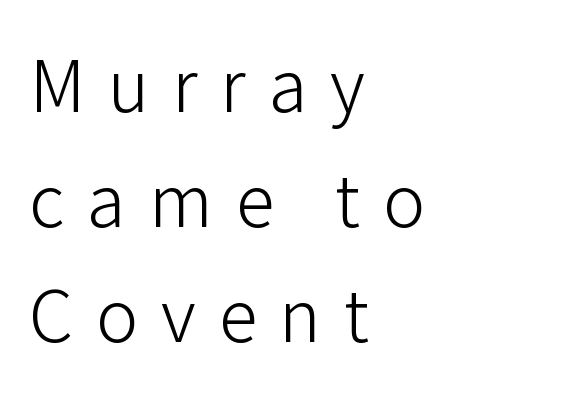
Bold? No — there's no thickening of the strokes. In terms of leading, this rendering sits right in the middle. To sum up the face: it is a sans, with no serifs. Upright lettering throughout. The face used here is proportionally spaced, like ordinary book or web type.
